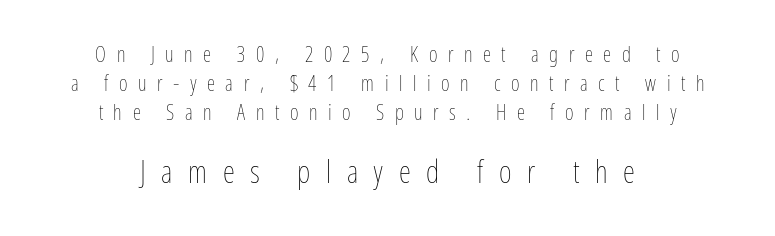
The image shows 31 px thin, condensed type, upright; set centered, normal line spacing (1.37x), unusually wide letter spacing (+0.5 em), not underlined; the second (bottom) block is 1.48x larger; low stroke contrast and a medium x-height.
